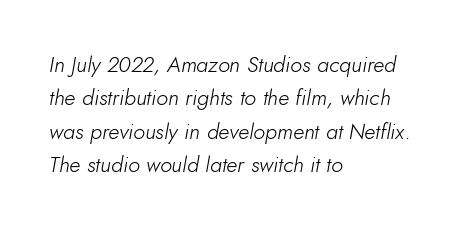
The image shows 22 px text type, italic (leaning right); set left-aligned, normal line spacing (1.52x), normal letter spacing, not underlined.
